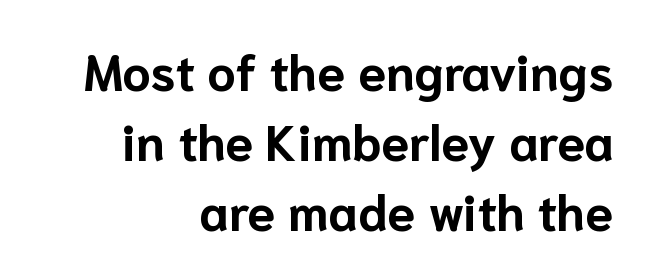
The image shows 50 px bold sans-serif type, upright; set right-aligned, normal line spacing (1.4x), normal letter spacing, not underlined; low stroke contrast and a medium x-height.
